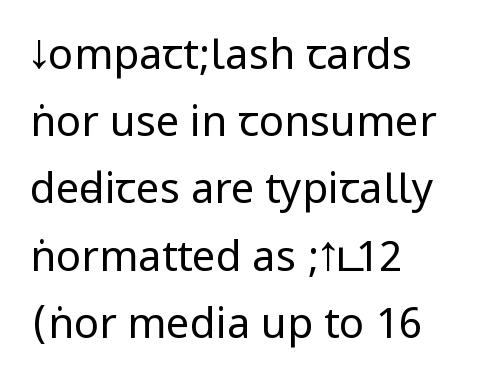
{"serif": "no", "italic": "no", "bold": "no", "weight": "regular", "width": "condensed", "stroke_contrast": "low", "underline": "no", "align": "left", "line_spacing": "normal", "line_spacing_ratio": 1.6, "letter_spacing": "normal", "letter_spacing_em": 0.0, "glyph_px": 42}
